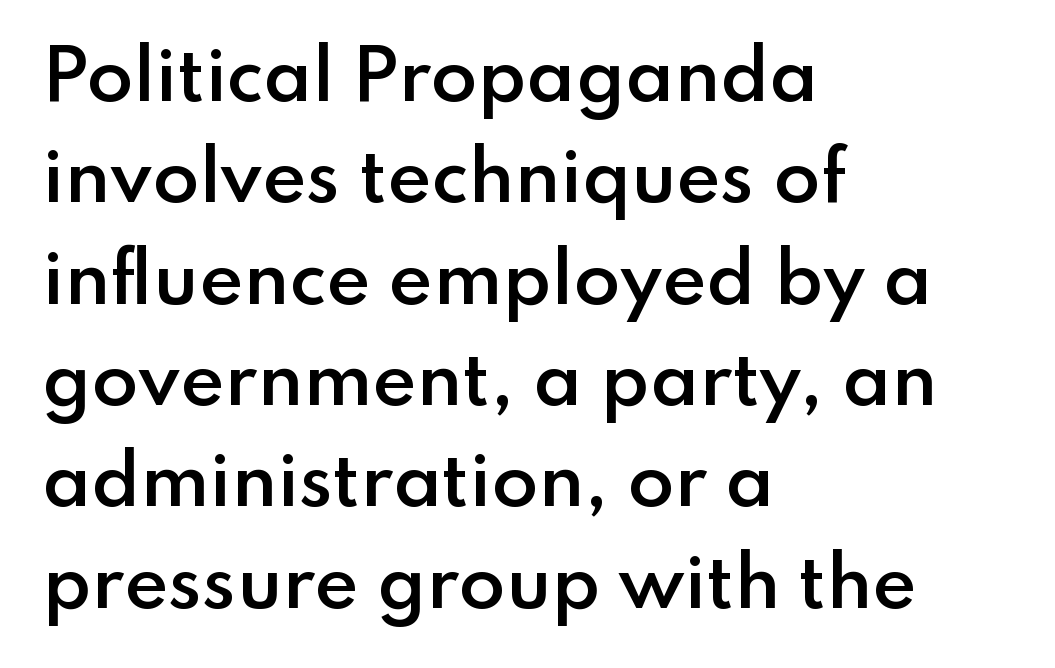
Q: Is the text bold? A: Semi-bold.
Q: Is the text italic (slanted)? A: No, it is upright.
Q: Is the typeface a serif or a sans-serif typeface? A: Sans-serif.
Q: Is the text underlined? A: No.
Q: How is the paragraph aligned? A: Left-aligned.
Q: Is the spacing between letters normal or unusually wide? A: Normal.
Q: Is the spacing between lines tight, normal or loose? A: Normal.
Q: Width (condensed, normal, or wide)? A: Normal.
Q: Stroke contrast? A: Low.
Q: x-height? A: Small.
Q: Monospaced? A: No.
